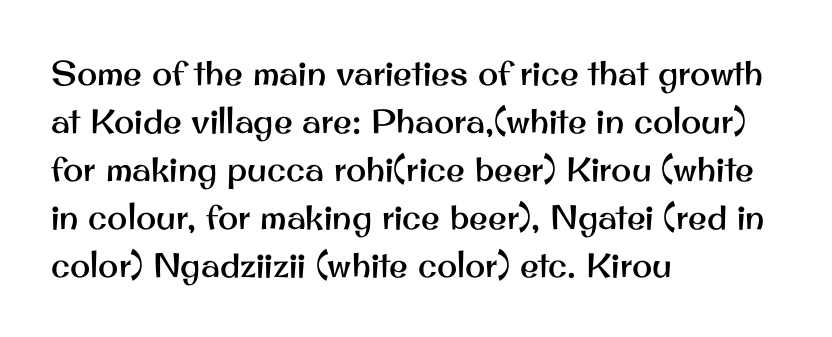
This sample is left-justified, so line endings fall wherever the words run out. Any mark beneath the type? The region is blank. The rendering keeps characters at their native spacing. This sample uses an upright cut, with every glyph sitting square on the baseline. Regular leading.
